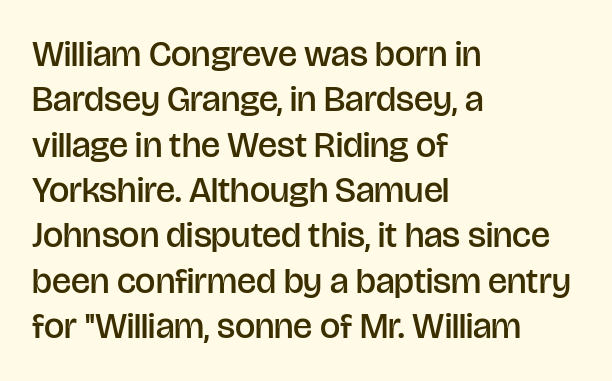
The image shows 36 px semibold sans-serif type, upright; set left-aligned, normal line spacing (1.26x), normal letter spacing, not underlined; low stroke contrast and a large x-height.
